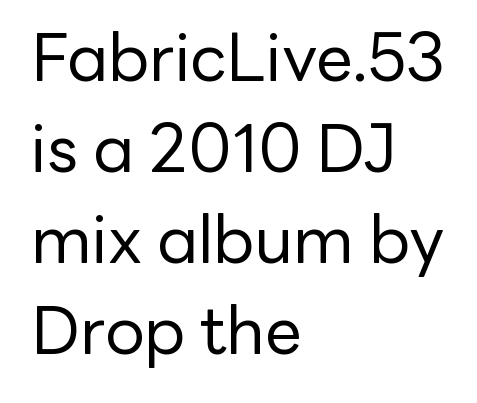
The letters carry no serifs — their stems end cleanly without finishing strokes. The tracking reads as untouched default to a designer's eye. A typesetter would call this proportional, since set widths differ per character. Every row of glyphs begins at an identical x-position on the left. The baseline area is clear.
